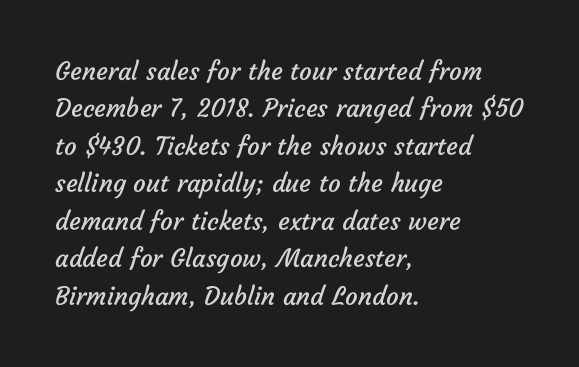
Q: Is the text bold? A: No.
Q: Is the text underlined? A: No.
Q: How is the paragraph aligned? A: Left-aligned.
Q: Is the spacing between letters normal or unusually wide? A: Normal.
Q: Is the spacing between lines tight, normal or loose? A: Normal.
